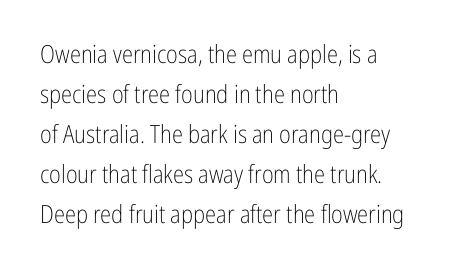
Q: Is the text bold? A: No.
Q: Is the text italic (slanted)? A: No, it is upright.
Q: Is the text underlined? A: No.
Q: How is the paragraph aligned? A: Left-aligned.
Q: Is the spacing between letters normal or unusually wide? A: Normal.
Q: Is the spacing between lines tight, normal or loose? A: Normal.
